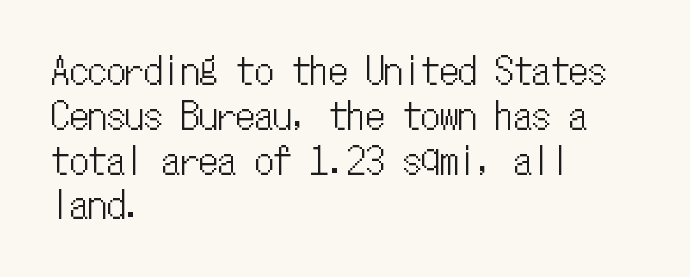
Rule under the text: the space is simply empty. Does extra space separate the letters? No, they use regular spacing. This sample is left-justified, so line endings fall wherever the words run out. Note the uniform advance width — an 'i' takes as much space as an 'm'. Quick note: not italic, upright.
